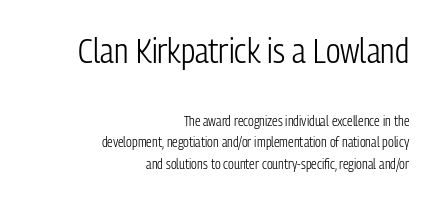
{"serif": "no", "italic": "no", "bold": "no", "weight": "light", "width": "condensed", "stroke_contrast": "low", "x_height": "medium", "monospaced": "no", "underline": "no", "align": "right", "line_spacing": "normal", "line_spacing_ratio": 1.56, "letter_spacing": "normal", "letter_spacing_em": 0.0, "larger_block": "first", "size_ratio": 2.5, "glyph_px": 35}
